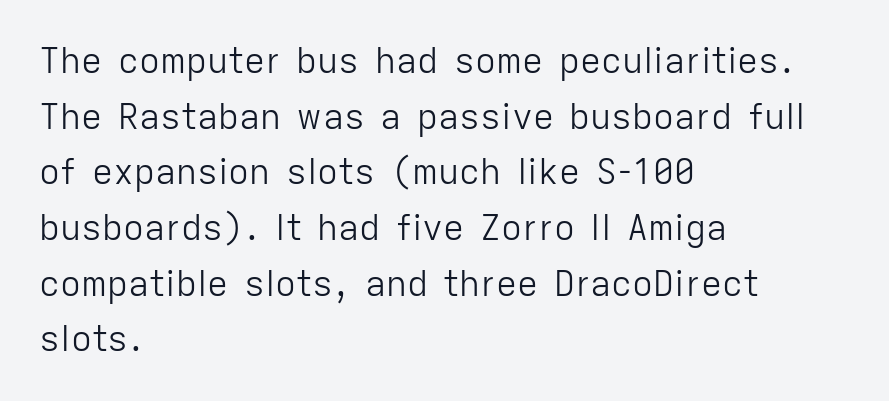
{"serif": "no", "italic": "no", "bold": "no", "weight": "light", "width": "normal", "stroke_contrast": "low", "x_height": "medium", "monospaced": "no", "underline": "no", "align": "left", "line_spacing": "normal", "line_spacing_ratio": 1.59, "letter_spacing": "normal", "letter_spacing_em": 0.0, "glyph_px": 35}
